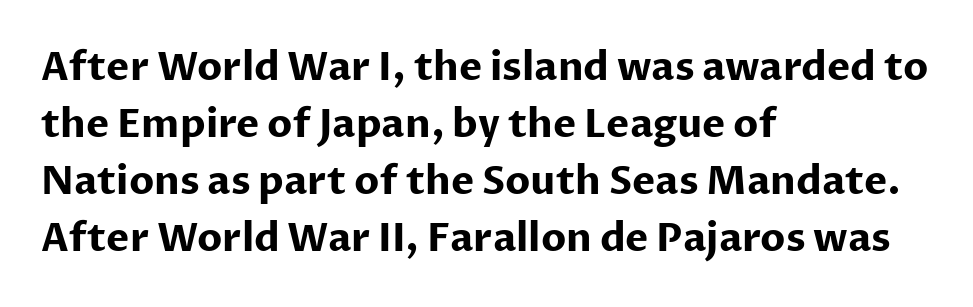
Q: Is the text bold? A: Yes.
Q: Is the text italic (slanted)? A: No, it is upright.
Q: Is the typeface a serif or a sans-serif typeface? A: Sans-serif.
Q: Is the text underlined? A: No.
Q: How is the paragraph aligned? A: Left-aligned.
Q: Is the spacing between letters normal or unusually wide? A: Normal.
Q: Is the spacing between lines tight, normal or loose? A: Normal.
Q: Width (condensed, normal, or wide)? A: Normal.
Q: Stroke contrast? A: Low.
Q: x-height? A: Medium.
Q: Monospaced? A: No.
